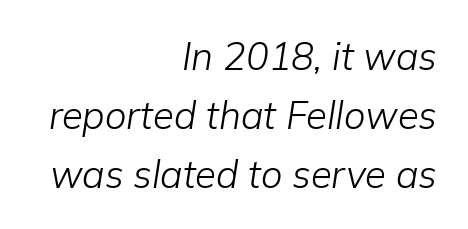
{"italic": "yes", "lean": "right", "slant_degrees": 9, "bold": "no", "weight": "light", "width": "normal", "stroke_contrast": "low", "x_height": "medium", "monospaced": "no", "underline": "no", "align": "right", "line_spacing": "normal", "line_spacing_ratio": 1.55, "letter_spacing": "normal", "letter_spacing_em": 0.0, "glyph_px": 38}
